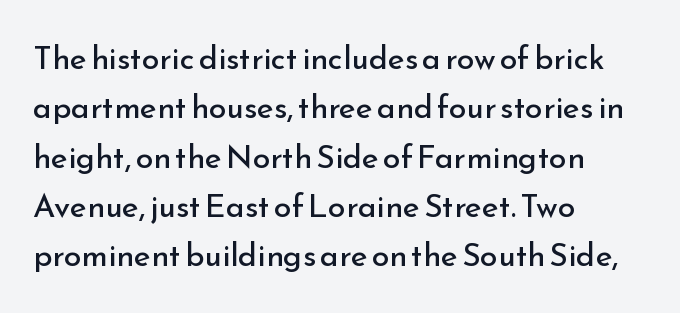
{"serif": "no", "italic": "no", "bold": "no", "weight": "regular", "width": "normal", "stroke_contrast": "low", "x_height": "small", "monospaced": "no", "underline": "no", "align": "left", "line_spacing": "normal", "line_spacing_ratio": 1.54, "letter_spacing": "normal", "letter_spacing_em": 0.0, "glyph_px": 32}
